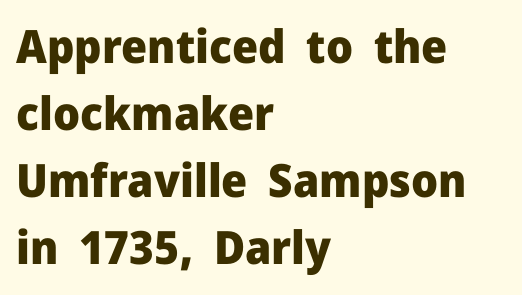
The image shows 46 px heavy sans-serif type, upright; set left-aligned, normal line spacing (1.46x), normal letter spacing, not underlined; low stroke contrast and a medium x-height.
